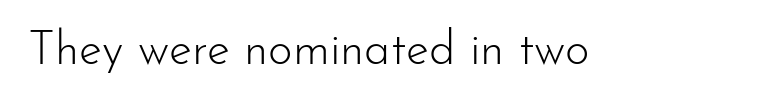
Q: Is the text bold? A: No.
Q: Is the text italic (slanted)? A: No, it is upright.
Q: Is the typeface a serif or a sans-serif typeface? A: Sans-serif.
Q: Is the text underlined? A: No.
Q: Is the spacing between letters normal or unusually wide? A: Normal.
Q: Width (condensed, normal, or wide)? A: Normal.
Q: Stroke contrast? A: Low.
Q: x-height? A: Small.
Q: Monospaced? A: No.
